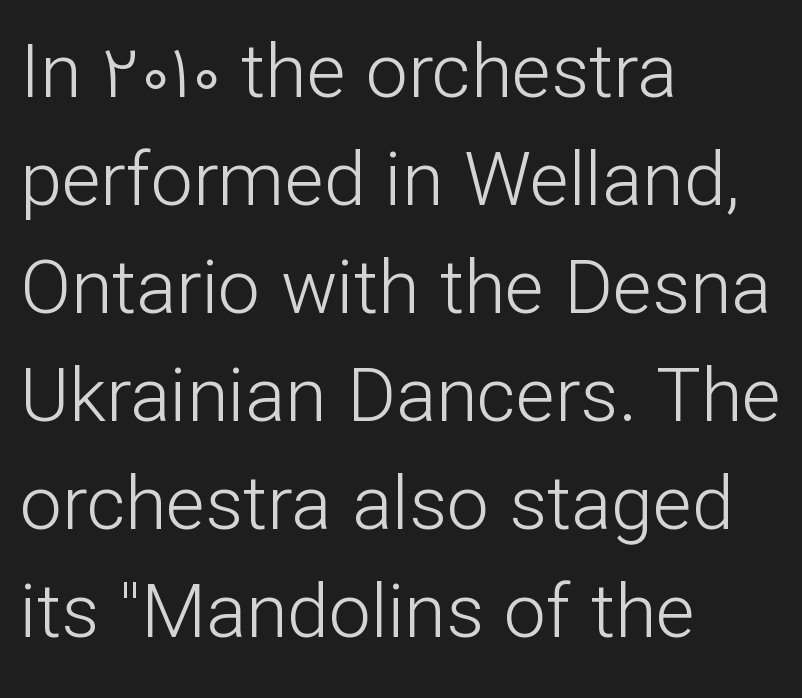
Q: Is the text bold? A: No.
Q: Is the text italic (slanted)? A: No, it is upright.
Q: Is the typeface a serif or a sans-serif typeface? A: Sans-serif.
Q: Is the text underlined? A: No.
Q: How is the paragraph aligned? A: Left-aligned.
Q: Is the spacing between letters normal or unusually wide? A: Normal.
Q: Is the spacing between lines tight, normal or loose? A: Normal.
Q: Width (condensed, normal, or wide)? A: Normal.
Q: Stroke contrast? A: Low.
Q: x-height? A: Medium.
Q: Monospaced? A: No.
